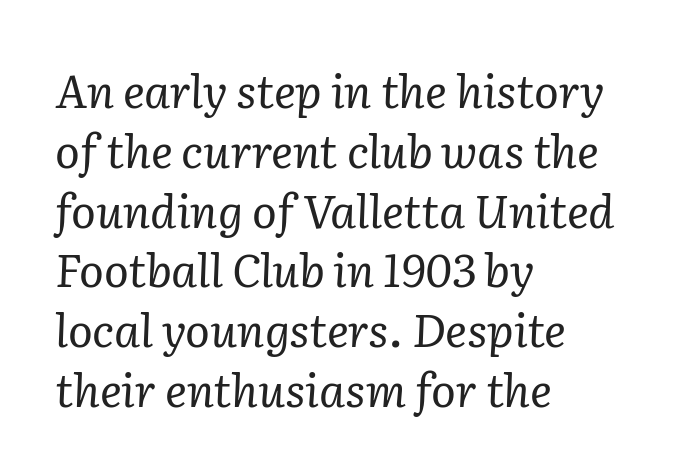
Spacing verdict: proportional, widths tailored to each character. The text block is weighted toward the left margin, trailing off unevenly rightward. This sample keeps an unexceptional amount of space between lines. Slant detected: the letters are inclined. Caption: face not bold, strokes unweighted. Typographically, this falls in the serif category.
